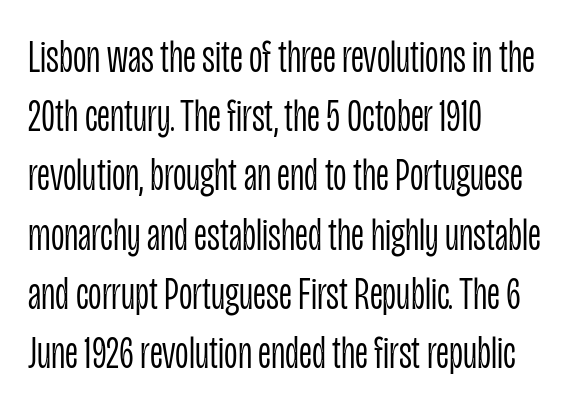
{"serif": "no", "italic": "no", "bold": "no", "weight": "light", "width": "condensed", "stroke_contrast": "low", "x_height": "large", "monospaced": "no", "underline": "no", "align": "left", "line_spacing": "normal", "line_spacing_ratio": 1.26, "letter_spacing": "normal", "letter_spacing_em": 0.0, "glyph_px": 47}
